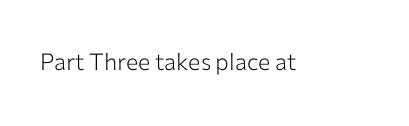
The image shows 23 px text type, upright; set normal letter spacing, not underlined.
